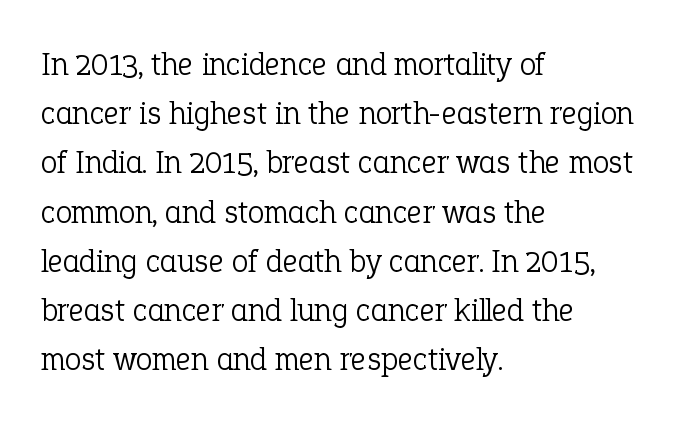
{"serif": "yes", "italic": "no", "bold": "no", "weight": "light", "width": "normal", "stroke_contrast": "low", "x_height": "medium", "monospaced": "no", "underline": "no", "align": "left", "line_spacing": "normal", "line_spacing_ratio": 1.49, "letter_spacing": "normal", "letter_spacing_em": 0.0, "glyph_px": 33}
